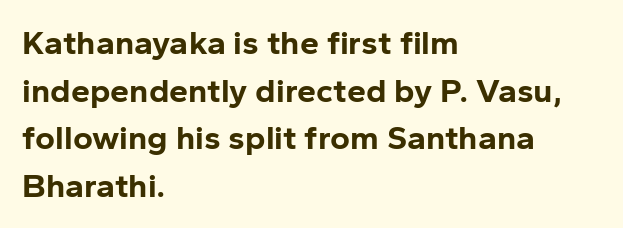
Q: Is the text bold? A: Yes.
Q: Is the text italic (slanted)? A: No, it is upright.
Q: Is the typeface a serif or a sans-serif typeface? A: Sans-serif.
Q: Is the text underlined? A: No.
Q: How is the paragraph aligned? A: Left-aligned.
Q: Is the spacing between letters normal or unusually wide? A: Normal.
Q: Is the spacing between lines tight, normal or loose? A: Normal.
Q: Width (condensed, normal, or wide)? A: Normal.
Q: Stroke contrast? A: Low.
Q: x-height? A: Medium.
Q: Monospaced? A: No.
